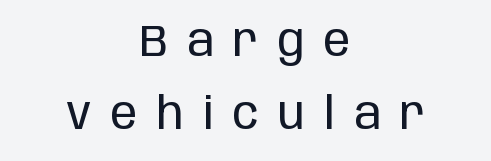
Stroke mass is kept to a normal reading level or below. The passage shown is typed in a proportional face where columns would drift. The type is letterspaced generously, with wide tracking. The area under the type is left untouched.
